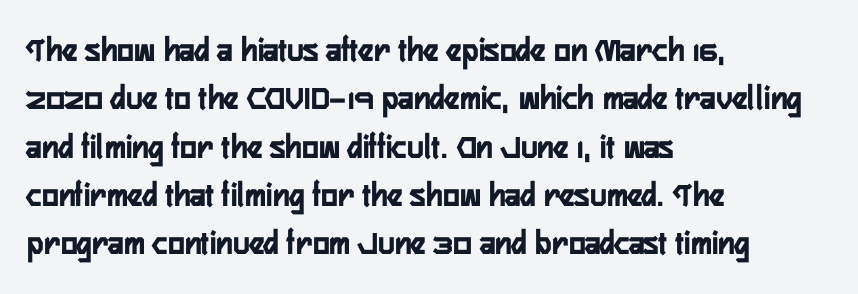
{"serif": "no", "italic": "no", "bold": "yes", "weight": "semibold", "width": "condensed", "stroke_contrast": "low", "x_height": "medium", "monospaced": "no", "underline": "no", "align": "left", "line_spacing": "normal", "line_spacing_ratio": 1.38, "letter_spacing": "normal", "letter_spacing_em": 0.0, "glyph_px": 35}
